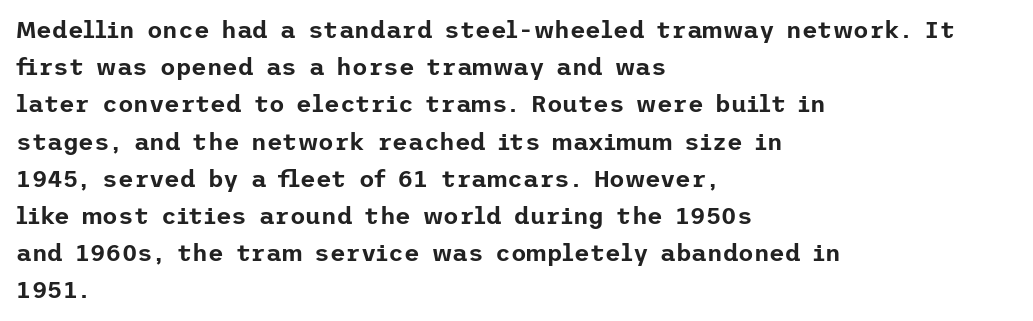
The image shows 24 px text type, upright; set left-aligned, normal line spacing (1.55x), normal letter spacing, not underlined.
